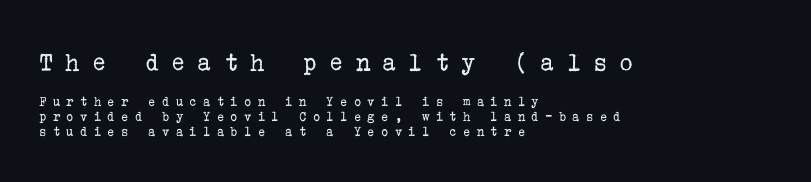
The image shows 27 px text type, upright; set left-aligned, tight line spacing (1.07x), unusually wide letter spacing (+0.44 em), not underlined; the first (top) block is 1.93x larger.
